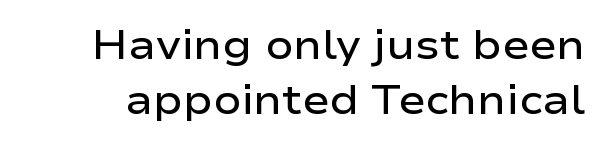
Q: Is the text bold? A: Semi-bold.
Q: Is the text italic (slanted)? A: No, it is upright.
Q: Is the typeface a serif or a sans-serif typeface? A: Sans-serif.
Q: Is the text underlined? A: No.
Q: Is the spacing between letters normal or unusually wide? A: Normal.
Q: Is the spacing between lines tight, normal or loose? A: Normal.
Q: Width (condensed, normal, or wide)? A: Wide.
Q: Stroke contrast? A: Low.
Q: x-height? A: Medium.
Q: Monospaced? A: No.
